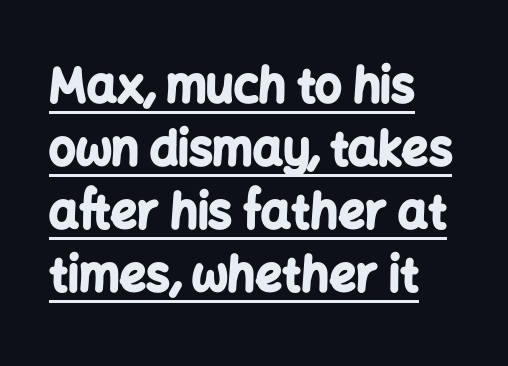
{"serif": "no", "italic": "no", "bold": "yes", "weight": "bold", "width": "normal", "stroke_contrast": "low", "x_height": "medium", "monospaced": "no", "underline": "yes", "align": "left", "line_spacing": "normal", "line_spacing_ratio": 1.34, "letter_spacing": "normal", "letter_spacing_em": 0.0, "glyph_px": 47}
